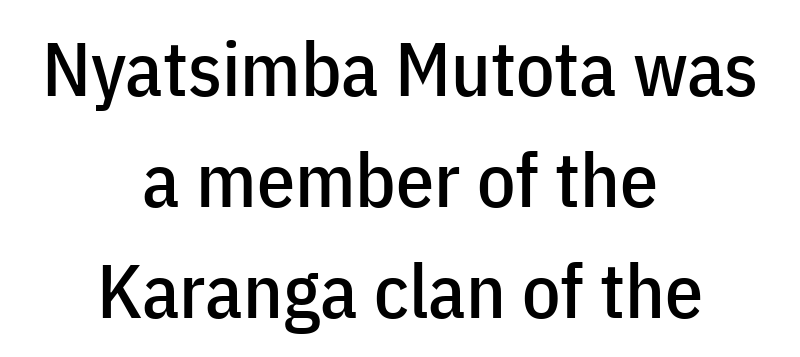
{"serif": "no", "italic": "no", "width": "condensed", "stroke_contrast": "low", "x_height": "medium", "monospaced": "no", "underline": "no", "align": "center", "line_spacing": "normal", "line_spacing_ratio": 1.46, "letter_spacing": "normal", "letter_spacing_em": 0.0, "glyph_px": 76}
